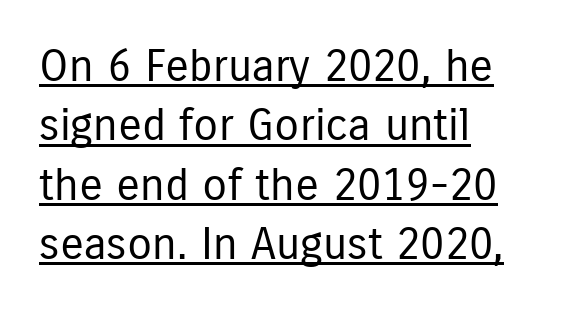
Line beginnings align vertically; line endings do not. Is there much room between lines? A standard amount, neither cramped nor airy. Classification — sans serif. Rendered with straight, roman letterforms. Spacing between characters is what you'd get straight out of the box. The typesetting does not lean heavy: it is not bold.
